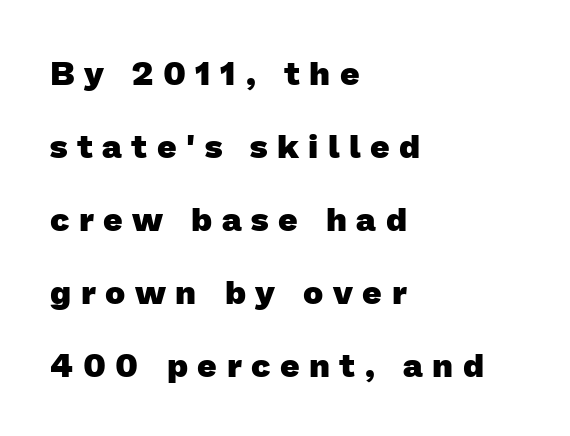
{"serif": "no", "bold": "yes", "weight": "heavy", "width": "normal", "stroke_contrast": "low", "x_height": "medium", "monospaced": "no", "underline": "no", "align": "left", "line_spacing": "loose", "line_spacing_ratio": 2.15, "letter_spacing": "wide", "letter_spacing_em": 0.28, "glyph_px": 34}
